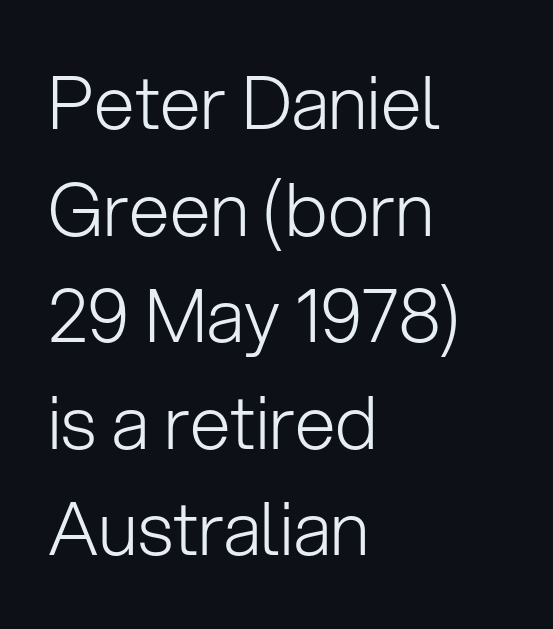
The image shows 73 px light sans-serif type, upright; set left-aligned, normal line spacing (1.46x), normal letter spacing, not underlined; low stroke contrast and a medium x-height.
